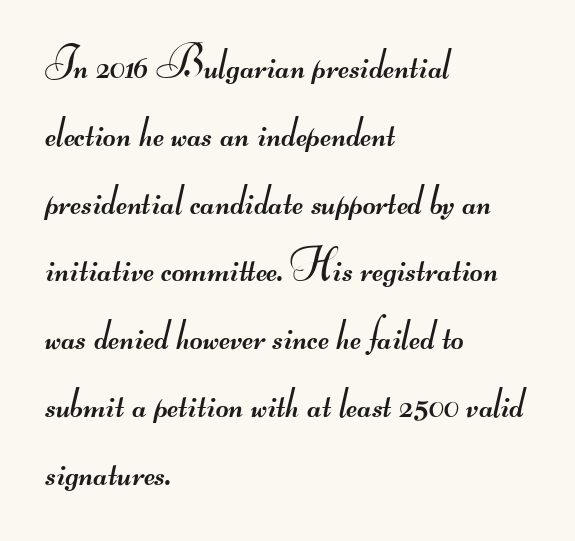
{"serif": "no", "bold": "no", "weight": "regular", "width": "wide", "stroke_contrast": "medium", "monospaced": "no", "underline": "no", "align": "left", "line_spacing": "normal", "line_spacing_ratio": 1.54, "letter_spacing": "normal", "letter_spacing_em": 0.0, "glyph_px": 44}
